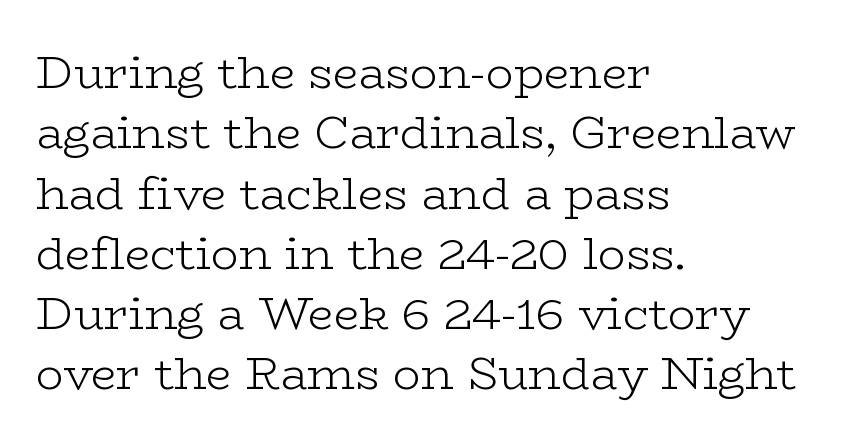
Is this a fixed-width face? No — the glyphs have proportional, varying widths. If you drew a ruler down the left edge, every line would touch it. The characters are drawn with everyday or finer stroke widths. Quick note: interline space is typical. The horizontal fit of the characters is conventional and even.
